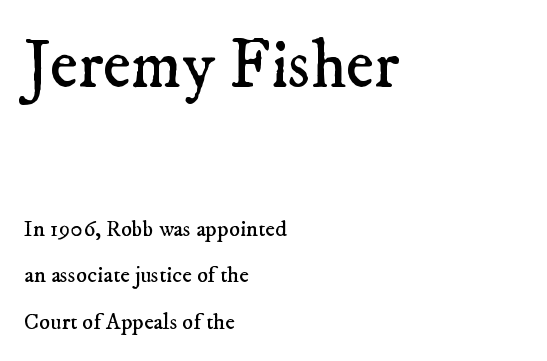
Q: Is the text bold? A: No.
Q: Is the typeface a serif or a sans-serif typeface? A: Serif.
Q: Is the text underlined? A: No.
Q: How is the paragraph aligned? A: Left-aligned.
Q: Is the spacing between letters normal or unusually wide? A: Normal.
Q: Is the spacing between lines tight, normal or loose? A: Loose.
Q: Which block of text is set in a larger size, the first (top) or the second (bottom)? A: The first (top) one.
Q: Width (condensed, normal, or wide)? A: Normal.
Q: Stroke contrast? A: Low.
Q: x-height? A: Small.
Q: Monospaced? A: No.
